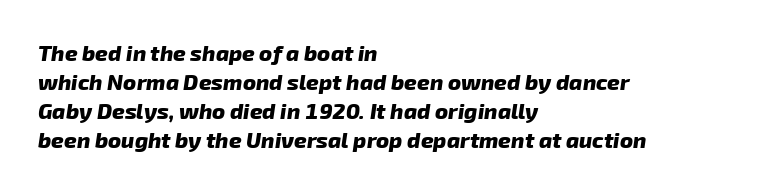
The image shows 22 px bold type; set left-aligned, normal line spacing (1.32x), normal letter spacing, not underlined.
